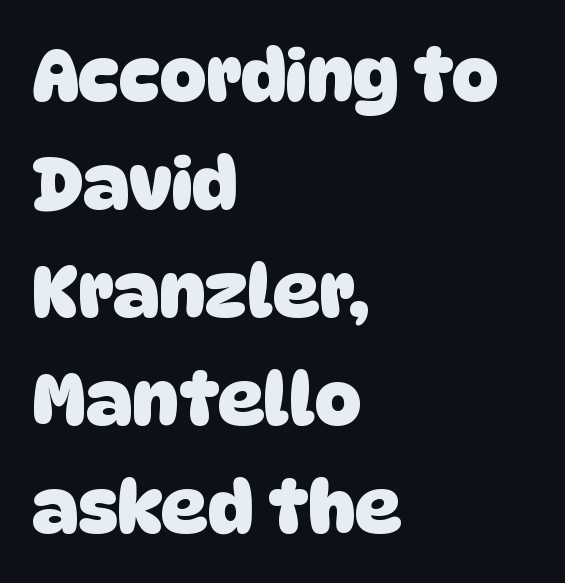
The image shows 72 px heavy sans-serif type; set left-aligned, normal line spacing (1.5x), normal letter spacing, not underlined; low stroke contrast and a large x-height.
